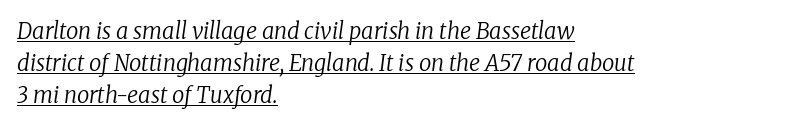
Q: Is the text bold? A: No.
Q: Is the text italic (slanted)? A: Yes, it leans right by about 8 degrees.
Q: Is the text underlined? A: Yes.
Q: How is the paragraph aligned? A: Left-aligned.
Q: Is the spacing between letters normal or unusually wide? A: Normal.
Q: Is the spacing between lines tight, normal or loose? A: Normal.
